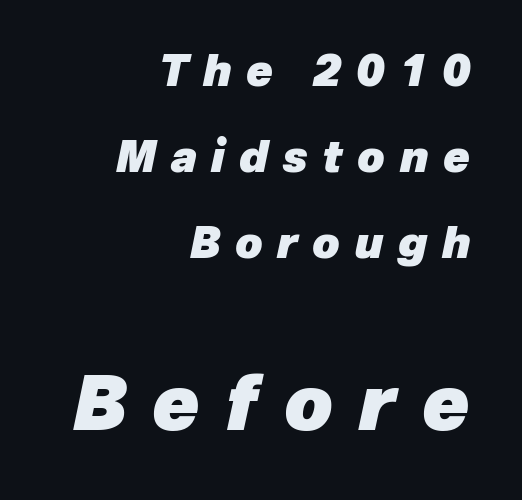
{"italic": "yes", "lean": "right", "slant_degrees": 12, "bold": "yes", "weight": "heavy", "width": "normal", "stroke_contrast": "low", "x_height": "medium", "monospaced": "no", "underline": "no", "align": "right", "line_spacing": "loose", "line_spacing_ratio": 2.0, "letter_spacing": "wide", "letter_spacing_em": 0.34, "larger_block": "second", "size_ratio": 1.77, "glyph_px": 76}
